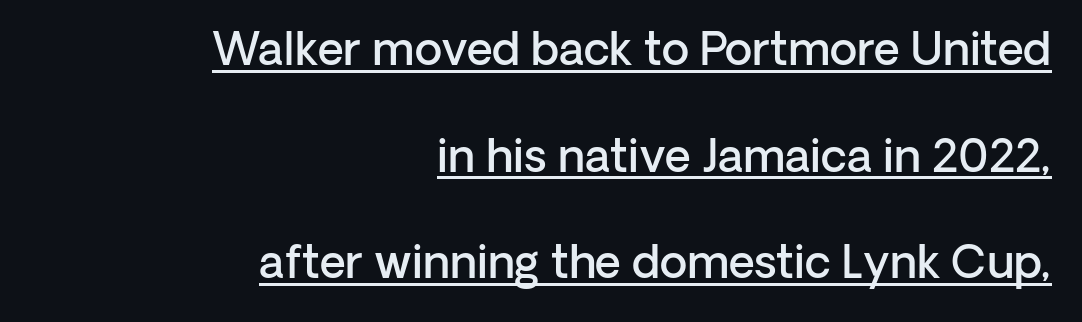
Q: Is the text bold? A: Semi-bold.
Q: Is the text italic (slanted)? A: No, it is upright.
Q: Is the typeface a serif or a sans-serif typeface? A: Sans-serif.
Q: Is the text underlined? A: Yes.
Q: How is the paragraph aligned? A: Right-aligned.
Q: Is the spacing between letters normal or unusually wide? A: Normal.
Q: Is the spacing between lines tight, normal or loose? A: Loose.
Q: Width (condensed, normal, or wide)? A: Normal.
Q: Stroke contrast? A: Low.
Q: x-height? A: Medium.
Q: Monospaced? A: No.
